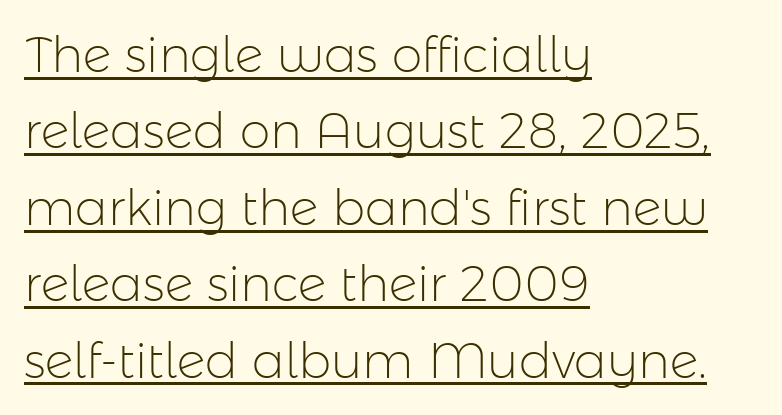
The image shows 49 px light sans-serif type, upright; set left-aligned, normal line spacing (1.56x), normal letter spacing, underlined; low stroke contrast and a medium x-height.
